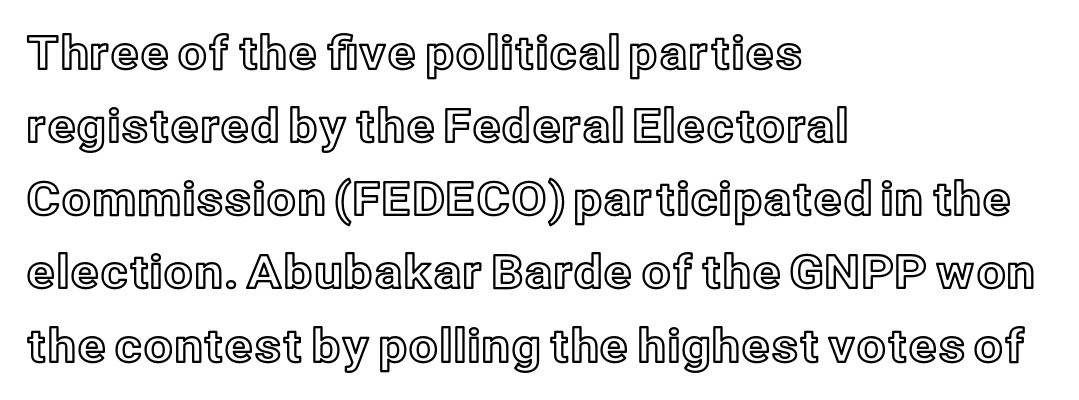
{"italic": "no", "width": "normal", "x_height": "medium", "monospaced": "no", "underline": "no", "align": "left", "line_spacing": "normal", "line_spacing_ratio": 1.59, "letter_spacing": "normal", "letter_spacing_em": 0.0, "glyph_px": 46}
